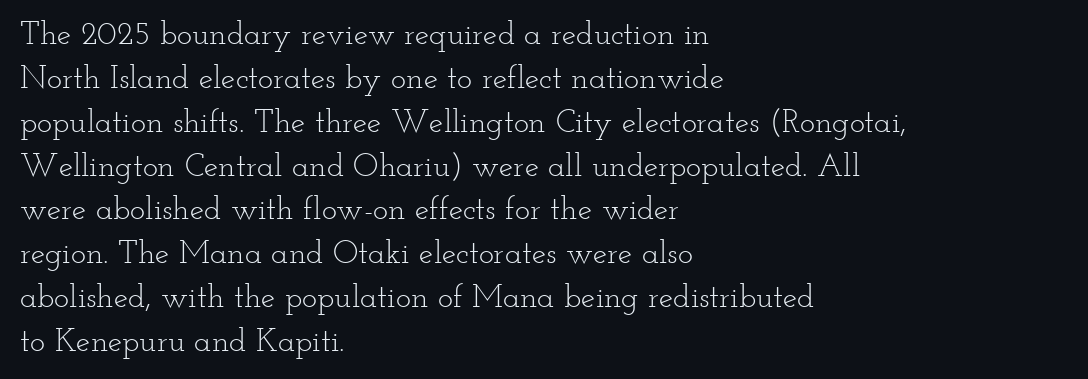
Q: Is the text bold? A: No.
Q: Is the text italic (slanted)? A: No, it is upright.
Q: Is the typeface a serif or a sans-serif typeface? A: Serif.
Q: Is the text underlined? A: No.
Q: How is the paragraph aligned? A: Left-aligned.
Q: Is the spacing between letters normal or unusually wide? A: Normal.
Q: Is the spacing between lines tight, normal or loose? A: Normal.
Q: Width (condensed, normal, or wide)? A: Wide.
Q: Stroke contrast? A: Low.
Q: x-height? A: Small.
Q: Monospaced? A: No.
